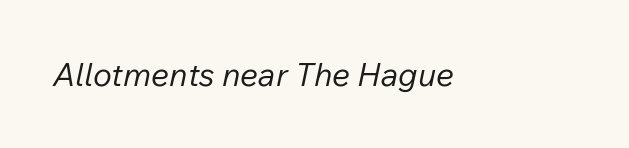
The image shows 32 px regular-weight type, italic (leaning right); set normal letter spacing, not underlined; low stroke contrast and a medium x-height.
